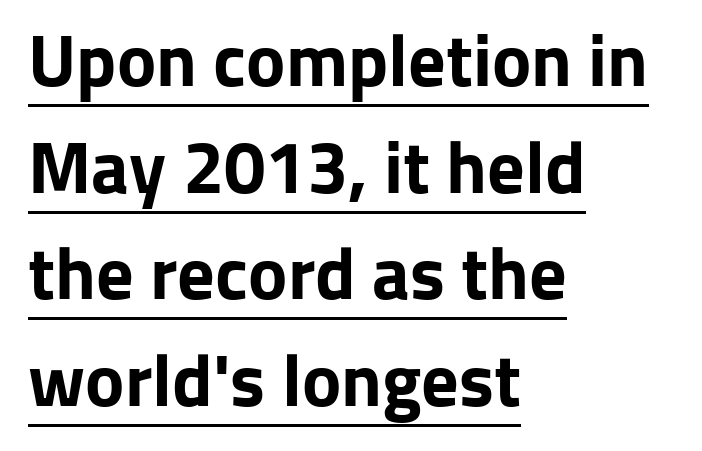
The passage shown is typed in a proportional face where columns would drift. The rendering anchors every line to the left-hand side. Posture: vertical. Evenly set lines give the paragraph a standard silhouette.
